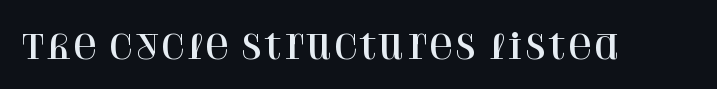
Check the space under the baseline: it is left empty. Upright lettering throughout. This rendering employs a face with finishing strokes, i.e., a serif. Spacing verdict: proportional, widths tailored to each character. Characters follow at the spacing the type designer built in.
